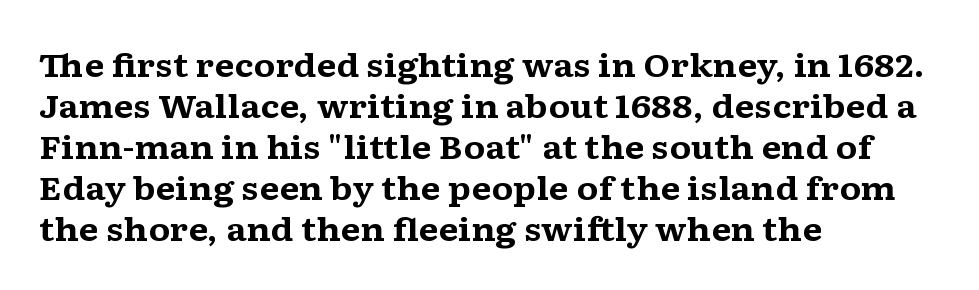
Q: Is the text bold? A: Yes.
Q: Is the text italic (slanted)? A: No, it is upright.
Q: Is the typeface a serif or a sans-serif typeface? A: Serif.
Q: Is the text underlined? A: No.
Q: How is the paragraph aligned? A: Left-aligned.
Q: Is the spacing between letters normal or unusually wide? A: Normal.
Q: Is the spacing between lines tight, normal or loose? A: Normal.
Q: Width (condensed, normal, or wide)? A: Wide.
Q: Stroke contrast? A: Medium.
Q: x-height? A: Medium.
Q: Monospaced? A: No.
